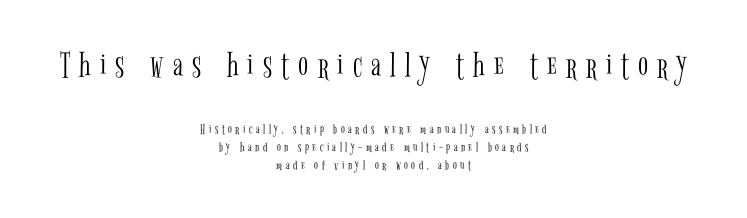
The area under the type is left untouched. The paragraph has two soft edges and a firm central axis. The cut favours lightness, reaching ordinary text weight at its darkest. Character widths vary here, with narrow letters taking less room than wide ones. The line texture is sparse and dotted thanks to wide tracking.
